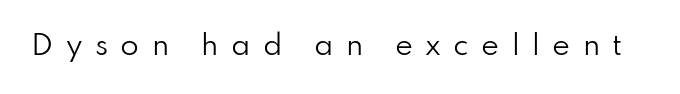
{"italic": "no", "bold": "no", "underline": "no", "letter_spacing": "wide", "letter_spacing_em": 0.46, "glyph_px": 27}
